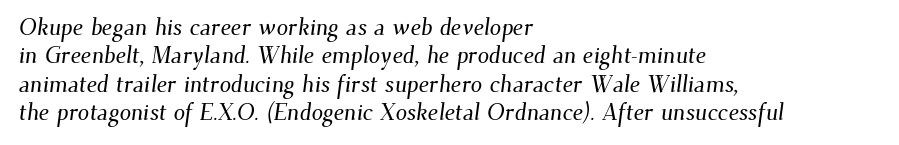
{"underline": "no", "align": "left", "line_spacing_ratio": 1.23, "letter_spacing": "normal", "letter_spacing_em": 0.0, "glyph_px": 23}
